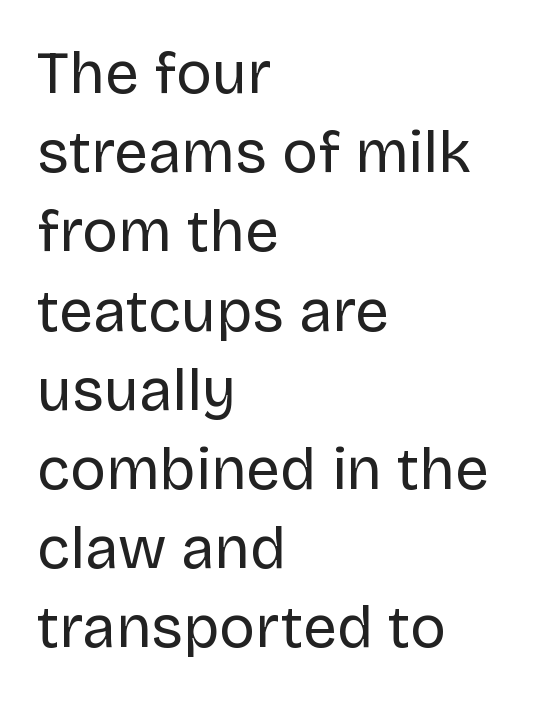
Q: Is the text bold? A: No.
Q: Is the text italic (slanted)? A: No, it is upright.
Q: Is the typeface a serif or a sans-serif typeface? A: Sans-serif.
Q: Is the text underlined? A: No.
Q: How is the paragraph aligned? A: Left-aligned.
Q: Is the spacing between letters normal or unusually wide? A: Normal.
Q: Is the spacing between lines tight, normal or loose? A: Normal.
Q: Width (condensed, normal, or wide)? A: Normal.
Q: Stroke contrast? A: Low.
Q: x-height? A: Large.
Q: Monospaced? A: No.
